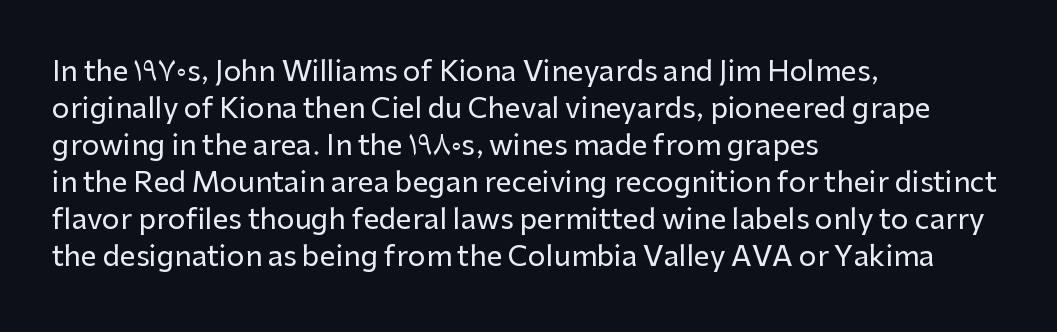
{"serif": "no", "italic": "no", "width": "normal", "stroke_contrast": "low", "x_height": "medium", "monospaced": "no", "underline": "no", "align": "left", "line_spacing": "normal", "line_spacing_ratio": 1.32, "letter_spacing": "normal", "letter_spacing_em": 0.0, "glyph_px": 28}
